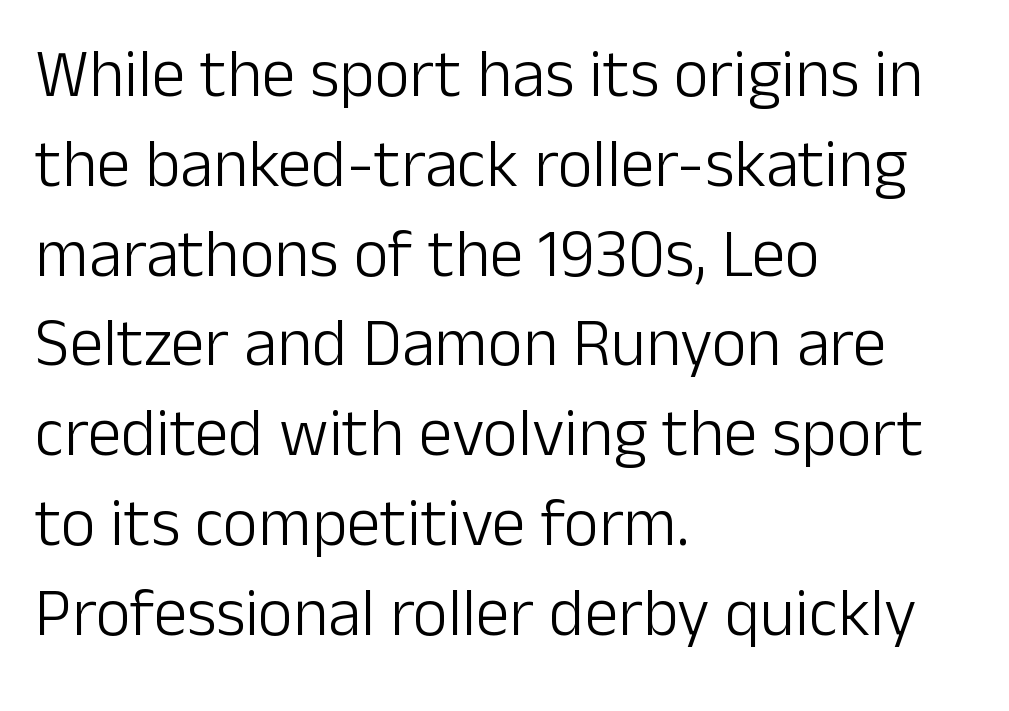
{"serif": "no", "italic": "no", "bold": "no", "weight": "light", "width": "normal", "stroke_contrast": "low", "x_height": "medium", "monospaced": "no", "underline": "no", "align": "left", "line_spacing": "normal", "line_spacing_ratio": 1.34, "letter_spacing": "normal", "letter_spacing_em": 0.0, "glyph_px": 67}
